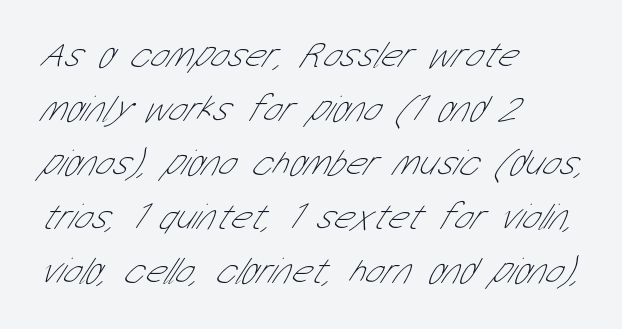
Q: Is the text bold? A: No.
Q: Is the typeface a serif or a sans-serif typeface? A: Sans-serif.
Q: Is the text underlined? A: No.
Q: How is the paragraph aligned? A: Left-aligned.
Q: Is the spacing between letters normal or unusually wide? A: Normal.
Q: Is the spacing between lines tight, normal or loose? A: Normal.
Q: Width (condensed, normal, or wide)? A: Condensed.
Q: Stroke contrast? A: Low.
Q: x-height? A: Medium.
Q: Monospaced? A: No.
